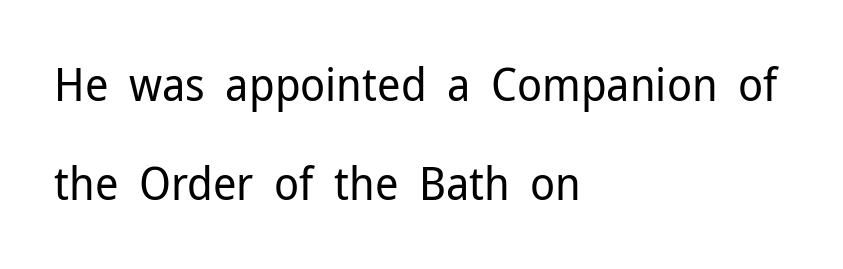
The image shows 46 px regular-weight sans-serif type, upright; set left-aligned, loose line spacing (2.16x), normal letter spacing, not underlined; low stroke contrast and a medium x-height.
